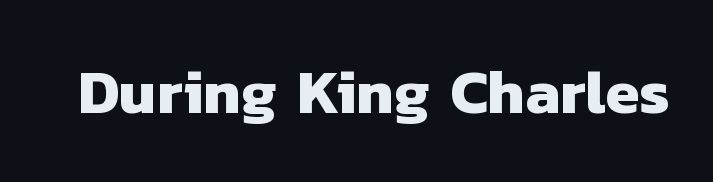
{"serif": "no", "bold": "yes", "weight": "heavy", "width": "normal", "stroke_contrast": "low", "x_height": "medium", "monospaced": "no", "underline": "no", "letter_spacing": "normal", "letter_spacing_em": 0.0, "glyph_px": 62}
